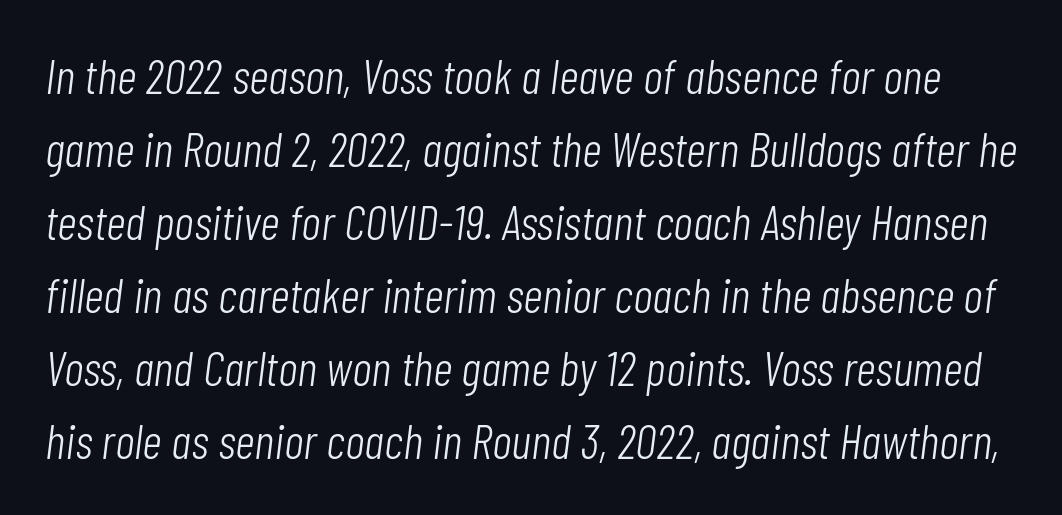
The image shows 49 px light, condensed type, italic (leaning right); set normal line spacing (1.49x), normal letter spacing, not underlined; low stroke contrast and a medium x-height.
